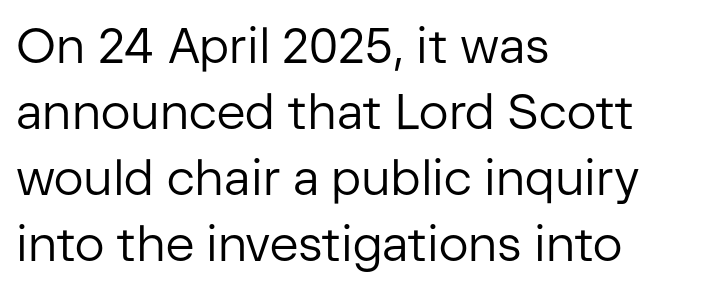
Posture: upright roman. Lines of text with bare space underneath. These lines stack with their left ends in a neat column. Weight: in the light-to-regular range. You could call the tracking neutral — neither tight nor loose. Observe the absence of serifs on each vertical stroke in this sample.
